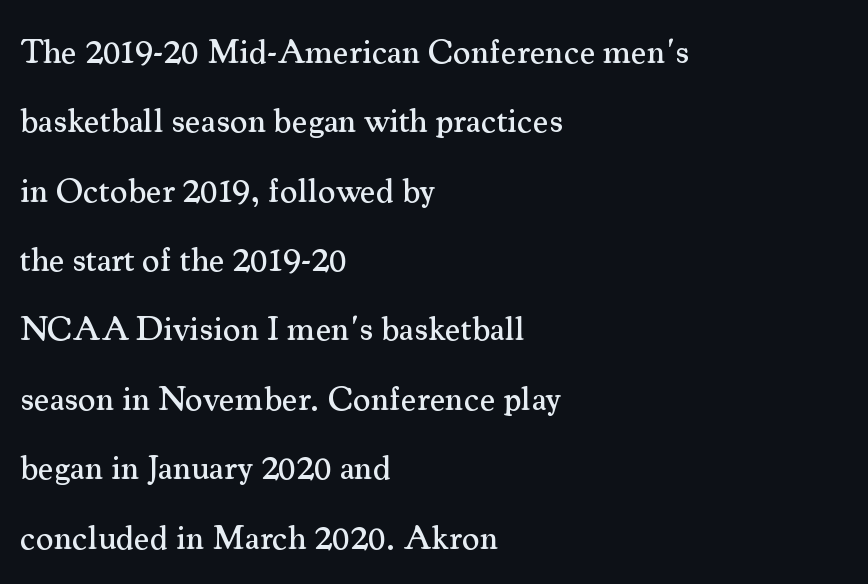
The image shows 34 px serif type, upright; set left-aligned, loose line spacing (2.04x), normal letter spacing, not underlined; medium stroke contrast and a small x-height.
